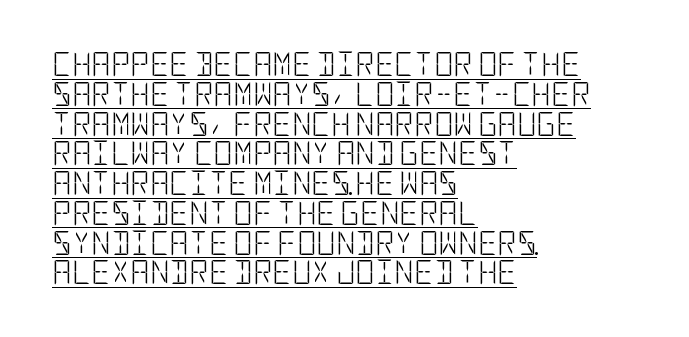
{"italic": "no", "bold": "no", "underline": "yes", "align": "left", "line_spacing_ratio": 1.24, "letter_spacing": "normal", "letter_spacing_em": 0.0, "glyph_px": 24}
